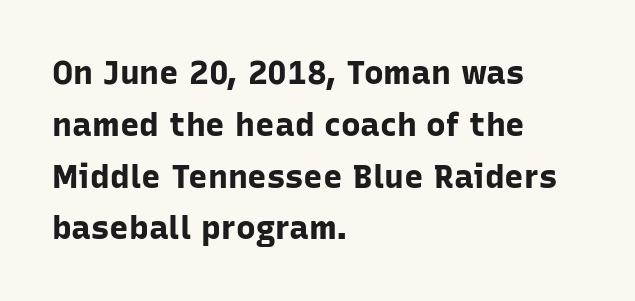
{"serif": "no", "italic": "no", "bold": "yes", "weight": "bold", "width": "normal", "stroke_contrast": "low", "x_height": "medium", "monospaced": "no", "underline": "no", "align": "left", "line_spacing": "normal", "line_spacing_ratio": 1.57, "letter_spacing": "normal", "letter_spacing_em": 0.0, "glyph_px": 33}
